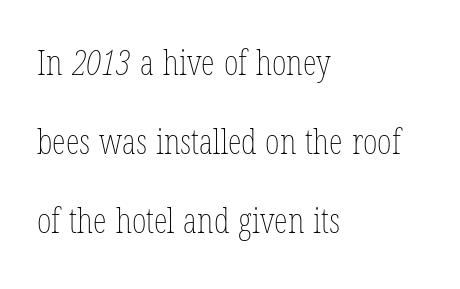
The image shows 35 px thin, condensed type; set left-aligned, loose line spacing (2.26x), normal letter spacing, not underlined; low stroke contrast and a medium x-height.
